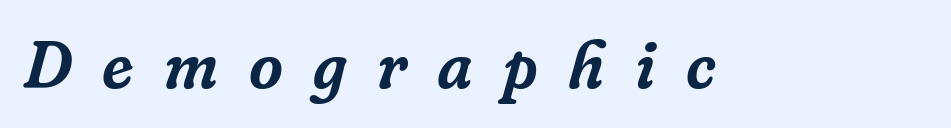
How are the letters spaced? Widely, with obvious added tracking. The face used here has a pronounced slope to its letters. The font family rendered here belongs to the serif group. Quick note: underline off. Looks like regular typesetting: each glyph gets only the width it needs.
